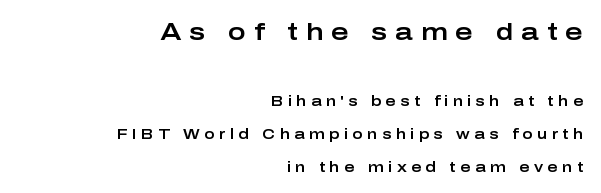
Q: Is the text italic (slanted)? A: No, it is upright.
Q: Is the text underlined? A: No.
Q: How is the paragraph aligned? A: Right-aligned.
Q: Is the spacing between letters normal or unusually wide? A: Unusually wide.
Q: Is the spacing between lines tight, normal or loose? A: Loose.
Q: Which block of text is set in a larger size, the first (top) or the second (bottom)? A: The first (top) one.
